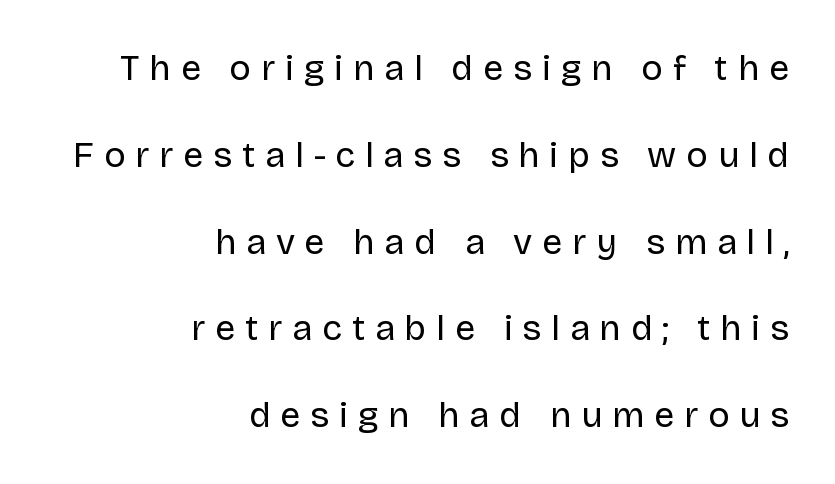
{"serif": "no", "italic": "no", "bold": "no", "weight": "regular", "width": "normal", "stroke_contrast": "low", "x_height": "large", "monospaced": "no", "underline": "no", "align": "right", "line_spacing": "loose", "line_spacing_ratio": 2.41, "letter_spacing": "wide", "letter_spacing_em": 0.27, "glyph_px": 36}
